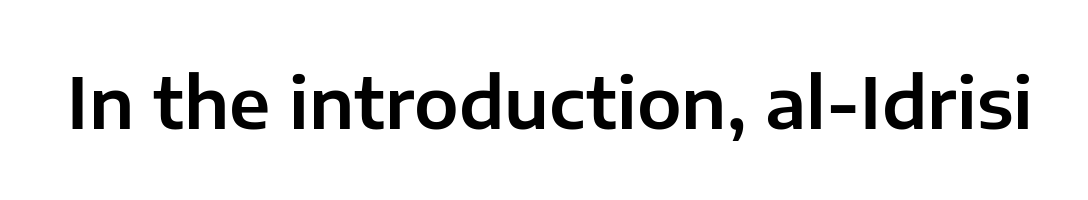
{"serif": "no", "italic": "no", "width": "normal", "stroke_contrast": "low", "x_height": "medium", "monospaced": "no", "underline": "no", "letter_spacing": "normal", "letter_spacing_em": 0.0, "glyph_px": 71}
